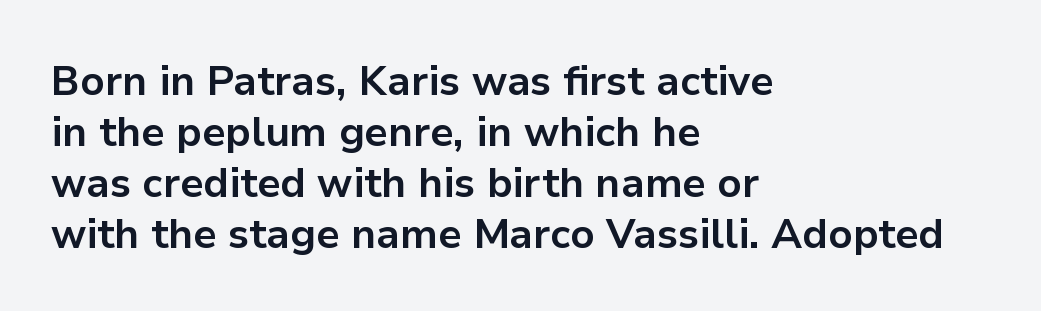
{"serif": "no", "italic": "no", "bold": "yes", "weight": "bold", "width": "normal", "stroke_contrast": "low", "x_height": "medium", "monospaced": "no", "underline": "no", "align": "left", "line_spacing_ratio": 1.24, "letter_spacing": "normal", "letter_spacing_em": 0.0, "glyph_px": 41}
